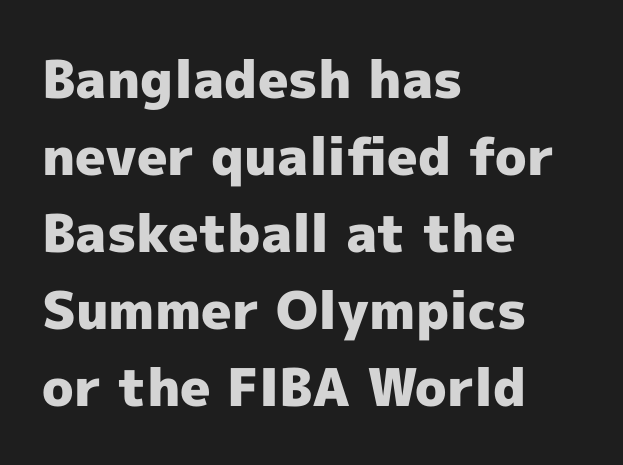
Do the characters align in a grid? No, the font is proportional. Letter spacing: default. You can tell from the bare stems that sans-serif type was used. Caption: multi-line text, flush left, ragged right. A dark, heavy texture on the line: the type is bold.
